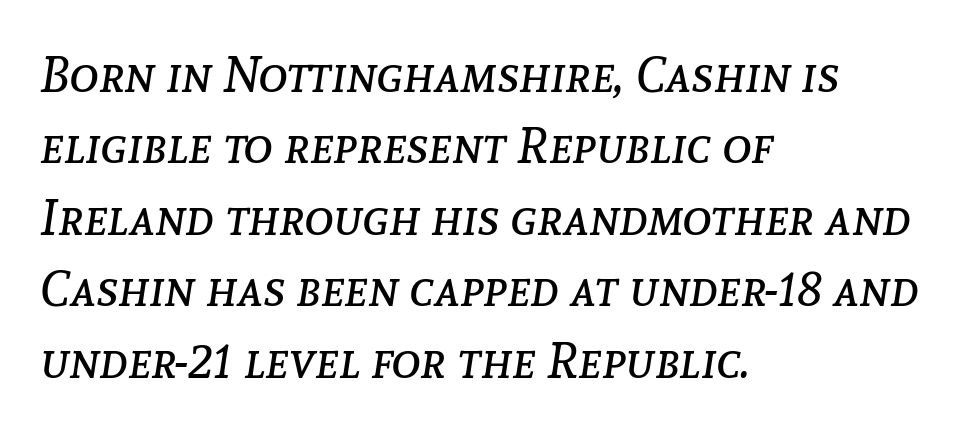
{"italic": "yes", "lean": "right", "slant_degrees": 8, "bold": "no", "weight": "regular", "width": "normal", "stroke_contrast": "low", "x_height": "medium", "monospaced": "no", "underline": "no", "align": "left", "line_spacing": "normal", "line_spacing_ratio": 1.43, "letter_spacing": "normal", "letter_spacing_em": 0.0, "glyph_px": 50}
